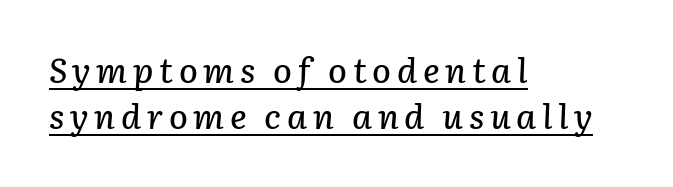
Q: Is the text italic (slanted)? A: Yes, it leans right by about 3 degrees.
Q: Is the text underlined? A: Yes.
Q: How is the paragraph aligned? A: Left-aligned.
Q: Is the spacing between lines tight, normal or loose? A: Normal.
Q: Width (condensed, normal, or wide)? A: Normal.
Q: Stroke contrast? A: Low.
Q: x-height? A: Medium.
Q: Monospaced? A: No.
